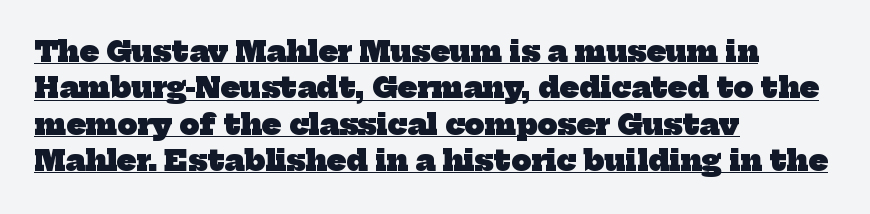
The image shows 28 px heavy serif type; set left-aligned, normal line spacing (1.3x), normal letter spacing, underlined; low stroke contrast and a medium x-height.
